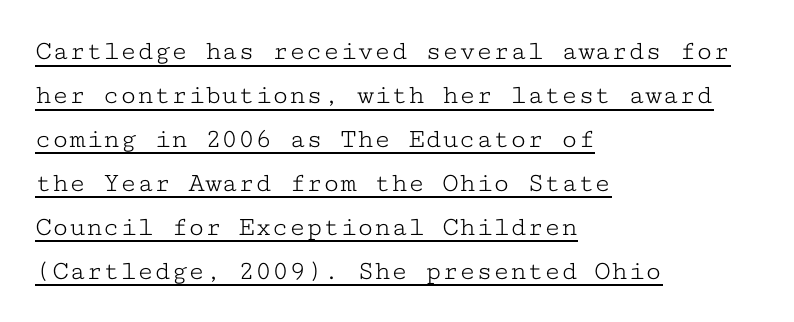
Q: Is the text bold? A: No.
Q: Is the text italic (slanted)? A: No, it is upright.
Q: Is the typeface a serif or a sans-serif typeface? A: Serif.
Q: Is the text underlined? A: Yes.
Q: How is the paragraph aligned? A: Left-aligned.
Q: Is the spacing between letters normal or unusually wide? A: Normal.
Q: Is the spacing between lines tight, normal or loose? A: Normal.
Q: Width (condensed, normal, or wide)? A: Wide.
Q: Stroke contrast? A: Low.
Q: x-height? A: Medium.
Q: Monospaced? A: Yes.
